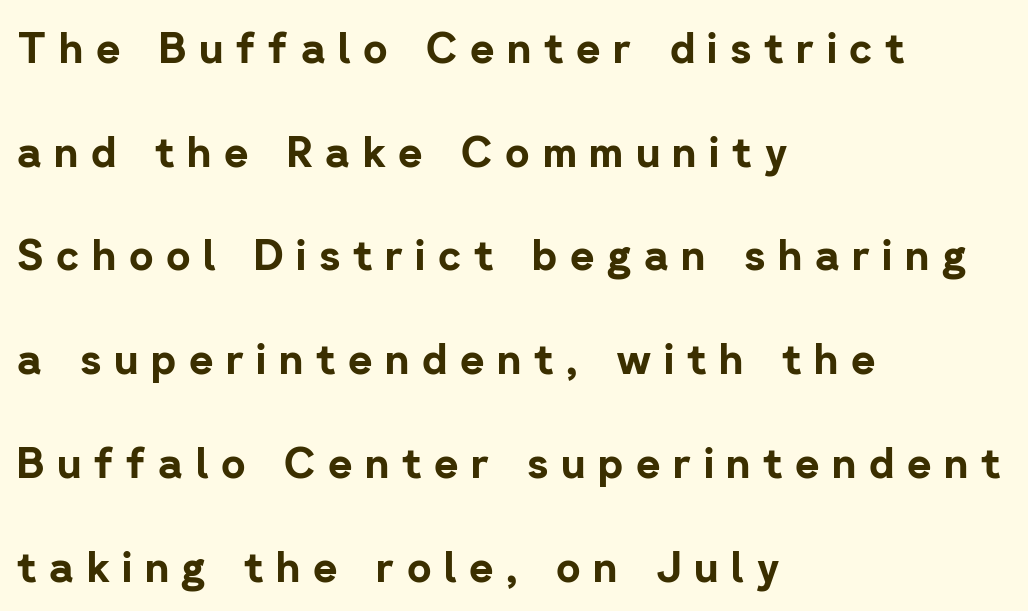
Do the letters lean? They stand straight. The line-height multiplier appears high, well above default. Varying glyph widths throughout — classic text-font behaviour. One-word summary of the alignment: left. These words are printed bold, with thick strokes throughout.
